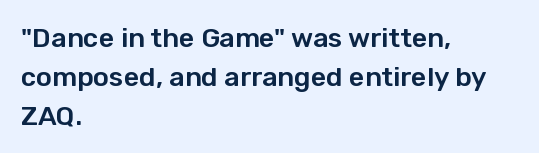
Q: Is the text italic (slanted)? A: No, it is upright.
Q: Is the text underlined? A: No.
Q: How is the paragraph aligned? A: Left-aligned.
Q: Is the spacing between letters normal or unusually wide? A: Normal.
Q: Is the spacing between lines tight, normal or loose? A: Normal.
